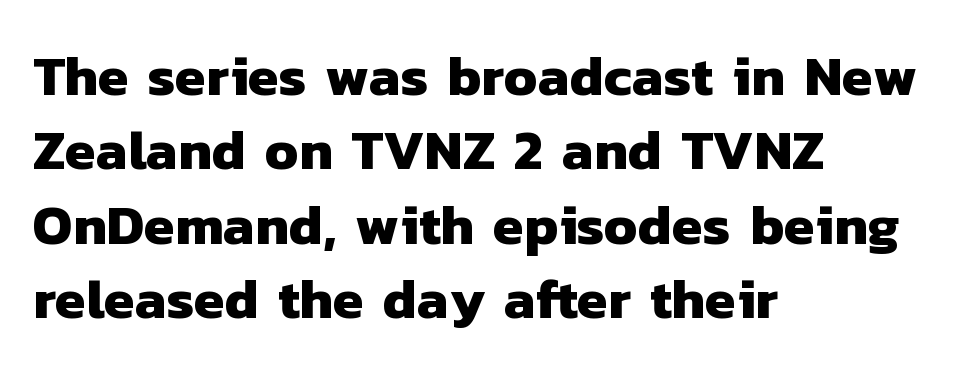
The image shows 56 px heavy sans-serif type; set left-aligned, normal line spacing (1.33x), normal letter spacing, not underlined; low stroke contrast and a medium x-height.
